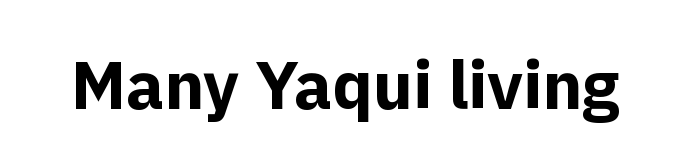
Q: Is the text bold? A: Yes.
Q: Is the text italic (slanted)? A: No, it is upright.
Q: Is the typeface a serif or a sans-serif typeface? A: Sans-serif.
Q: Is the text underlined? A: No.
Q: Is the spacing between letters normal or unusually wide? A: Normal.
Q: Width (condensed, normal, or wide)? A: Normal.
Q: x-height? A: Medium.
Q: Monospaced? A: No.
